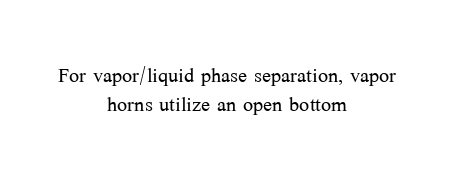
Each row of text sits above clean, open space. Vertically, the passage feels compressed, each row crowding the next. The letterforms sit at book weight or below. This sample is center-justified, so both line endings float freely.
